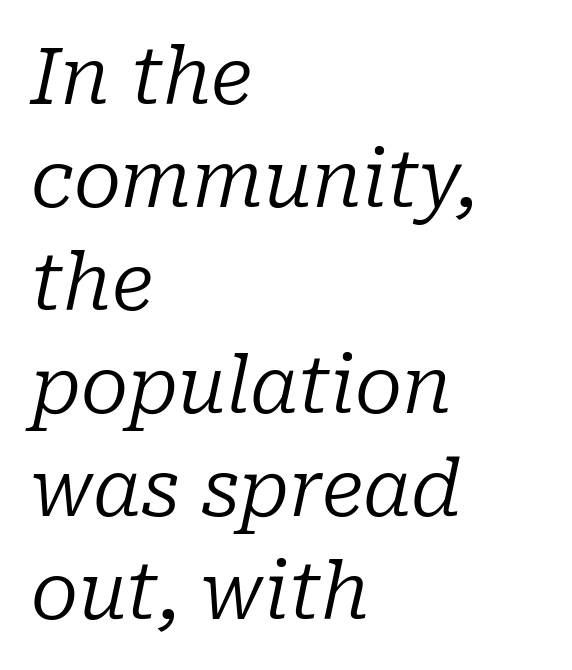
{"serif": "yes", "italic": "yes", "lean": "right", "slant_degrees": 10, "bold": "no", "weight": "regular", "width": "normal", "stroke_contrast": "low", "x_height": "medium", "monospaced": "no", "underline": "no", "align": "left", "line_spacing": "normal", "line_spacing_ratio": 1.32, "letter_spacing": "normal", "letter_spacing_em": 0.0, "glyph_px": 78}
